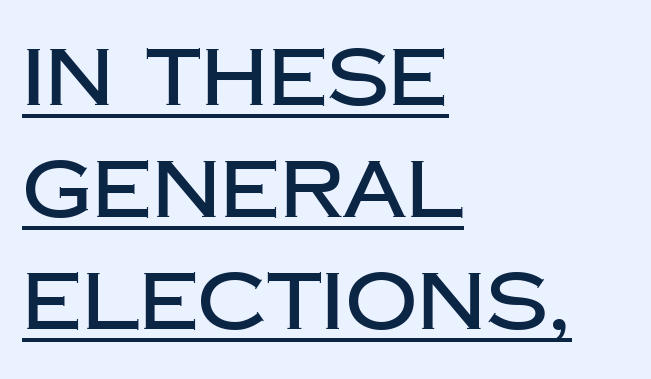
What kind of face is this? One without serifs — a sans. Caption: standard tracking, unaltered. Summary of vertical rhythm: regular, with standard interline spacing. These lines were composed using upright roman letters. The passage shown is typed in a proportional face where columns would drift.
